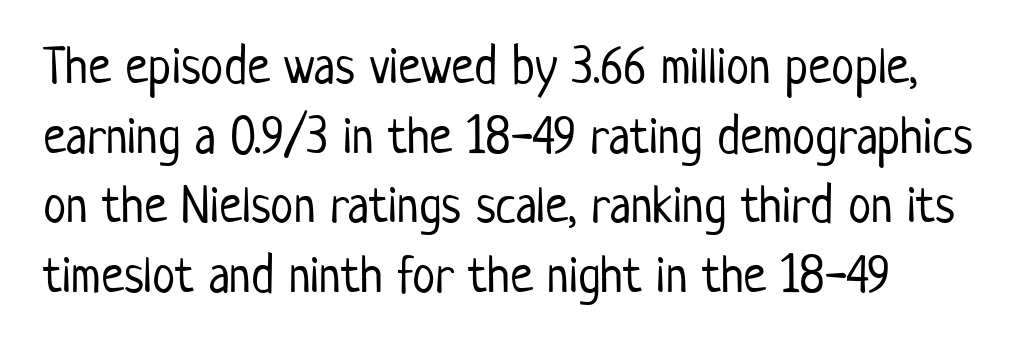
Q: Is the text bold? A: No.
Q: Is the text italic (slanted)? A: No, it is upright.
Q: Is the typeface a serif or a sans-serif typeface? A: Sans-serif.
Q: Is the text underlined? A: No.
Q: How is the paragraph aligned? A: Left-aligned.
Q: Is the spacing between letters normal or unusually wide? A: Normal.
Q: Is the spacing between lines tight, normal or loose? A: Normal.
Q: Width (condensed, normal, or wide)? A: Condensed.
Q: Stroke contrast? A: Low.
Q: x-height? A: Medium.
Q: Monospaced? A: No.
